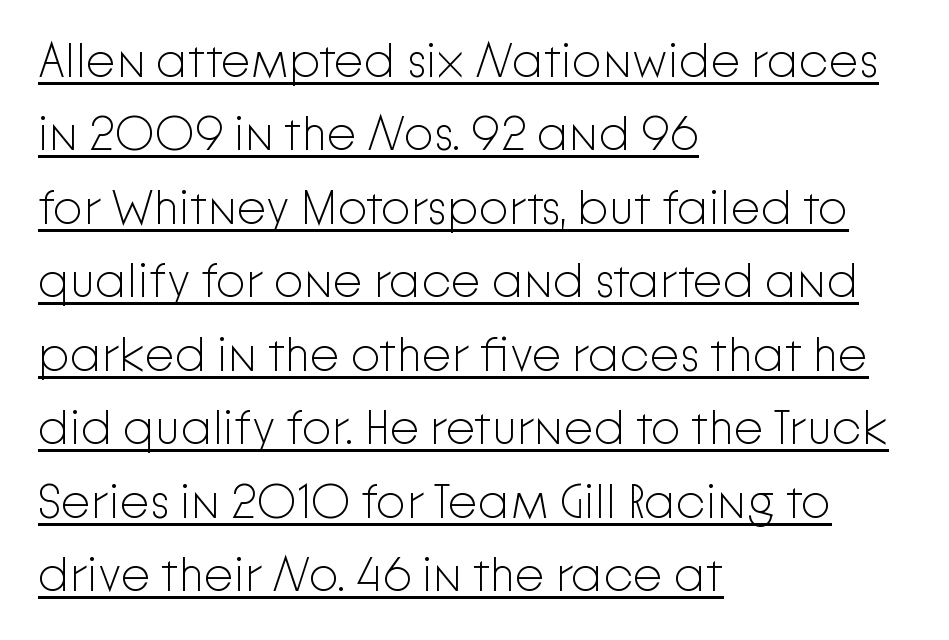
{"serif": "no", "italic": "no", "bold": "no", "weight": "light", "width": "normal", "stroke_contrast": "low", "x_height": "medium", "monospaced": "no", "underline": "yes", "align": "left", "line_spacing": "normal", "line_spacing_ratio": 1.53, "letter_spacing": "normal", "letter_spacing_em": 0.0, "glyph_px": 48}
